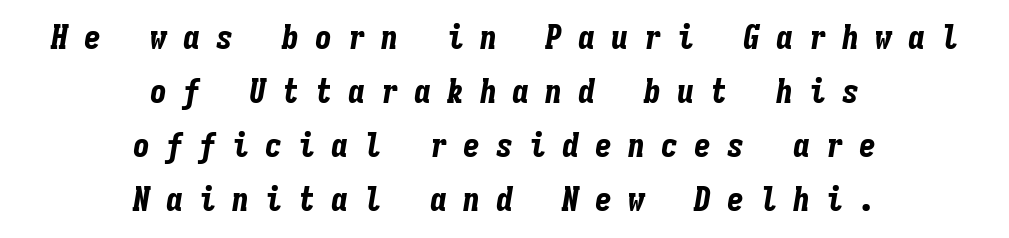
The image shows 34 px bold, condensed type, italic (leaning right), monospaced; set centered, normal line spacing (1.59x), unusually wide letter spacing (+0.47 em), not underlined; low stroke contrast and a medium x-height.
